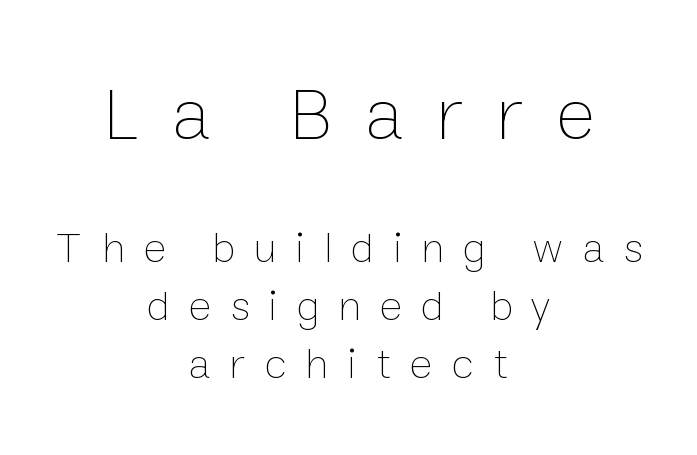
Think standard paragraph weight, or any step lighter than that. Italic: no, the glyphs are upright roman. Centered paragraph, ragged on both sides. Evenly set lines give the paragraph a standard silhouette.
